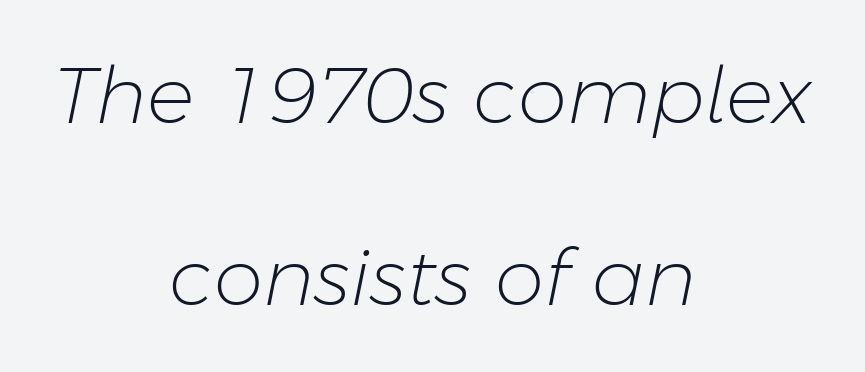
Q: Is the text bold? A: No.
Q: Is the text italic (slanted)? A: Yes, it leans right by about 11 degrees.
Q: Is the text underlined? A: No.
Q: How is the paragraph aligned? A: Centered.
Q: Is the spacing between letters normal or unusually wide? A: Normal.
Q: Is the spacing between lines tight, normal or loose? A: Loose.
Q: Width (condensed, normal, or wide)? A: Normal.
Q: Stroke contrast? A: Low.
Q: x-height? A: Medium.
Q: Monospaced? A: No.
